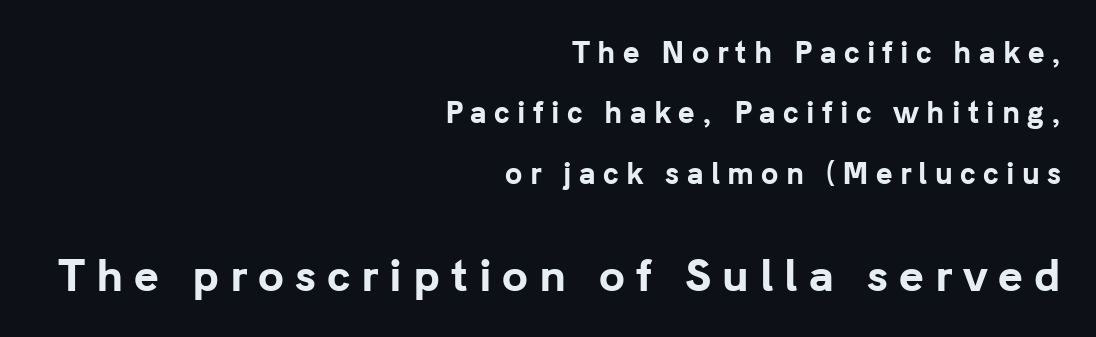
{"serif": "no", "italic": "no", "bold": "yes", "weight": "bold", "width": "normal", "stroke_contrast": "low", "x_height": "medium", "monospaced": "no", "underline": "no", "align": "right", "line_spacing": "loose", "line_spacing_ratio": 2.16, "letter_spacing": "wide", "letter_spacing_em": 0.26, "larger_block": "second", "size_ratio": 1.5, "glyph_px": 42}
